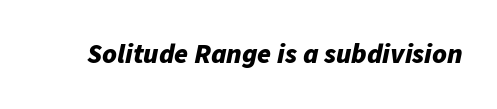
Q: Is the text bold? A: Yes.
Q: Is the text italic (slanted)? A: Yes, it leans right by about 11 degrees.
Q: Is the text underlined? A: No.
Q: Is the spacing between letters normal or unusually wide? A: Normal.
Q: Width (condensed, normal, or wide)? A: Normal.
Q: Stroke contrast? A: Low.
Q: x-height? A: Medium.
Q: Monospaced? A: No.
